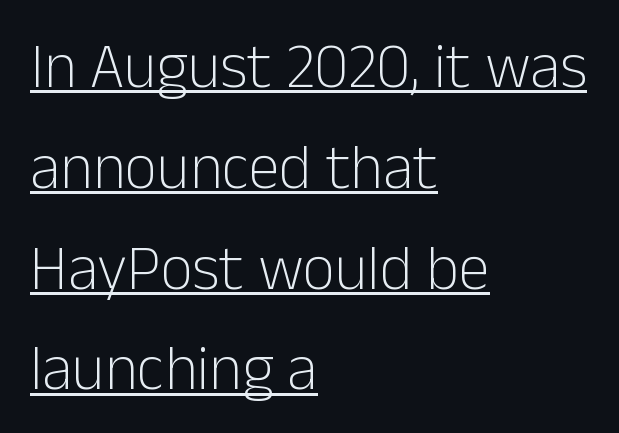
{"serif": "no", "italic": "no", "bold": "no", "weight": "light", "width": "normal", "stroke_contrast": "low", "x_height": "medium", "monospaced": "no", "underline": "yes", "align": "left", "line_spacing": "normal", "line_spacing_ratio": 1.6, "letter_spacing": "normal", "letter_spacing_em": 0.0, "glyph_px": 63}
